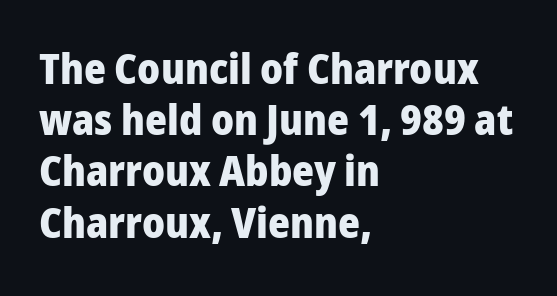
Q: Is the text bold? A: Yes.
Q: Is the text italic (slanted)? A: No, it is upright.
Q: Is the typeface a serif or a sans-serif typeface? A: Sans-serif.
Q: Is the text underlined? A: No.
Q: How is the paragraph aligned? A: Left-aligned.
Q: Is the spacing between letters normal or unusually wide? A: Normal.
Q: Width (condensed, normal, or wide)? A: Normal.
Q: Stroke contrast? A: Low.
Q: x-height? A: Medium.
Q: Monospaced? A: No.
